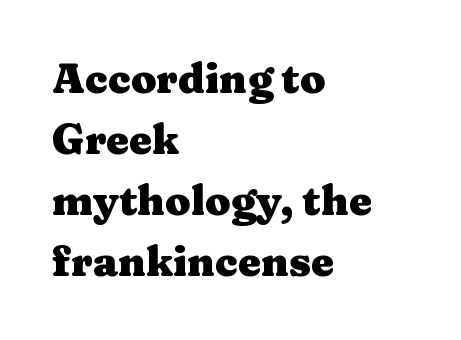
The typeface chosen for these lines features serifs. Glyph-to-glyph distance matches everyday printed text. Style check: upright. The vertical gap from one line to the next is medium. As a designer I'd log this as weight 700, bold. The ragged edge is on the right, which tells us the setting is flush left.
